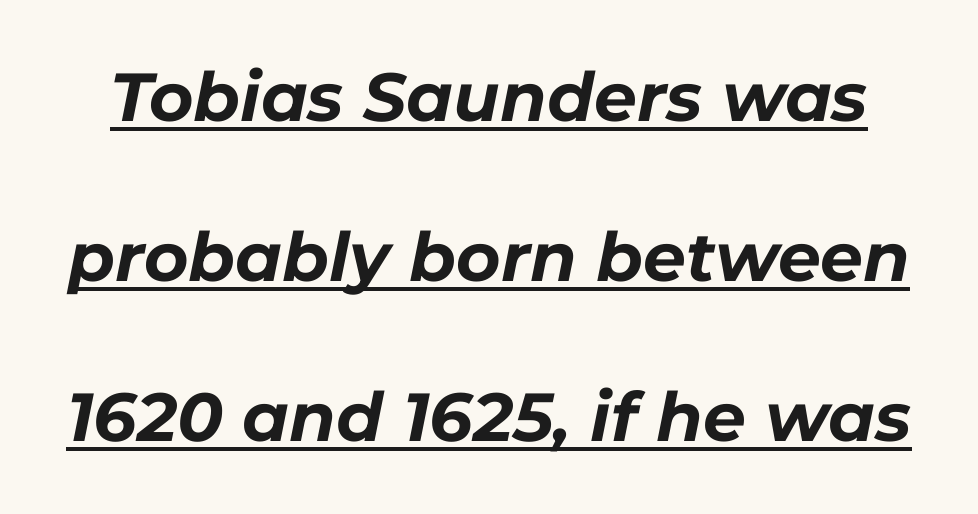
Q: Is the text bold? A: Yes.
Q: Is the text italic (slanted)? A: Yes, it leans right by about 11 degrees.
Q: Is the text underlined? A: Yes.
Q: Is the spacing between letters normal or unusually wide? A: Normal.
Q: Is the spacing between lines tight, normal or loose? A: Loose.
Q: Width (condensed, normal, or wide)? A: Normal.
Q: Stroke contrast? A: Low.
Q: x-height? A: Medium.
Q: Monospaced? A: No.
